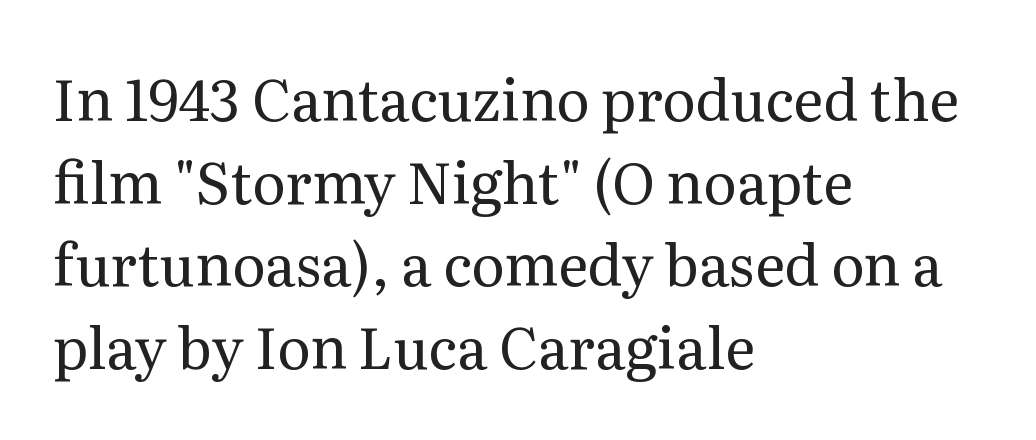
{"serif": "yes", "italic": "no", "bold": "no", "weight": "regular", "width": "normal", "stroke_contrast": "medium", "x_height": "medium", "monospaced": "no", "underline": "no", "align": "left", "line_spacing": "normal", "line_spacing_ratio": 1.45, "letter_spacing": "normal", "letter_spacing_em": 0.0, "glyph_px": 57}
